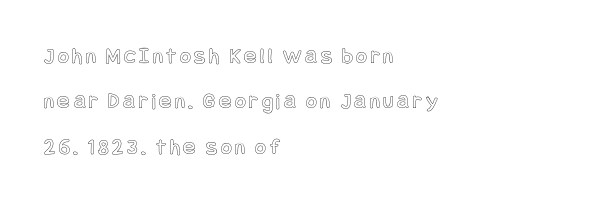
The image shows 23 px text type, upright; set left-aligned, loose line spacing (1.97x), not underlined.
